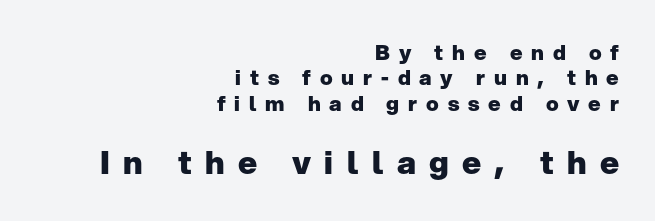
{"serif": "no", "italic": "no", "bold": "yes", "weight": "heavy", "width": "normal", "stroke_contrast": "low", "x_height": "medium", "monospaced": "no", "underline": "no", "align": "right", "line_spacing_ratio": 1.21, "letter_spacing": "wide", "letter_spacing_em": 0.42, "larger_block": "second", "size_ratio": 1.52, "glyph_px": 32}
